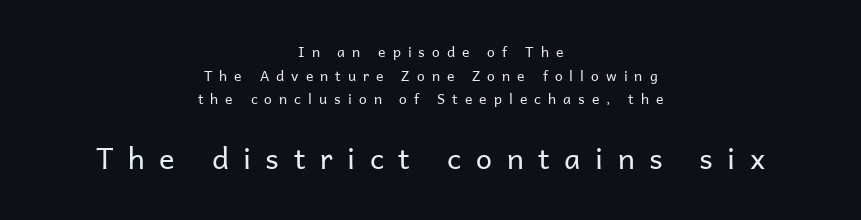
Q: Is the text bold? A: No.
Q: Is the text italic (slanted)? A: No, it is upright.
Q: Is the typeface a serif or a sans-serif typeface? A: Sans-serif.
Q: Is the text underlined? A: No.
Q: How is the paragraph aligned? A: Centered.
Q: Is the spacing between letters normal or unusually wide? A: Unusually wide.
Q: Is the spacing between lines tight, normal or loose? A: Normal.
Q: Which block of text is set in a larger size, the first (top) or the second (bottom)? A: The second (bottom) one.
Q: Width (condensed, normal, or wide)? A: Normal.
Q: Stroke contrast? A: Low.
Q: x-height? A: Medium.
Q: Monospaced? A: No.
